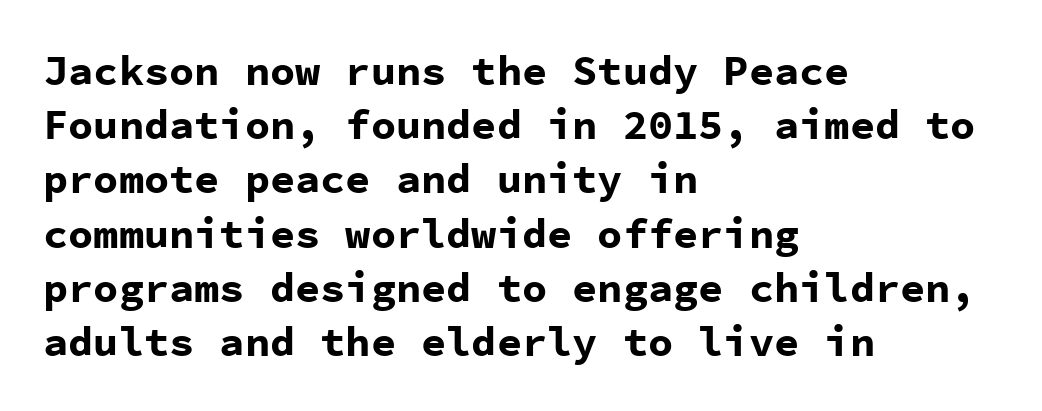
The area under the type is left untouched. Vertical spacing — default. The rendering keeps characters at their native spacing. Think of a typewriter: that constant character pitch is what you see here. In terms of posture, this sample is upright.
